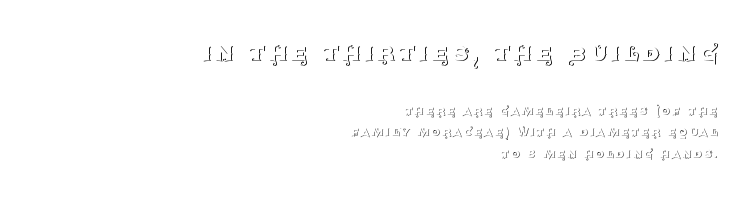
Honestly, there is no underline to notice here at all. Does the lettering tilt? It doesn't — this is upright. In terms of leading, this rendering sits right in the middle. Spacing verdict: proportional, widths tailored to each character.
